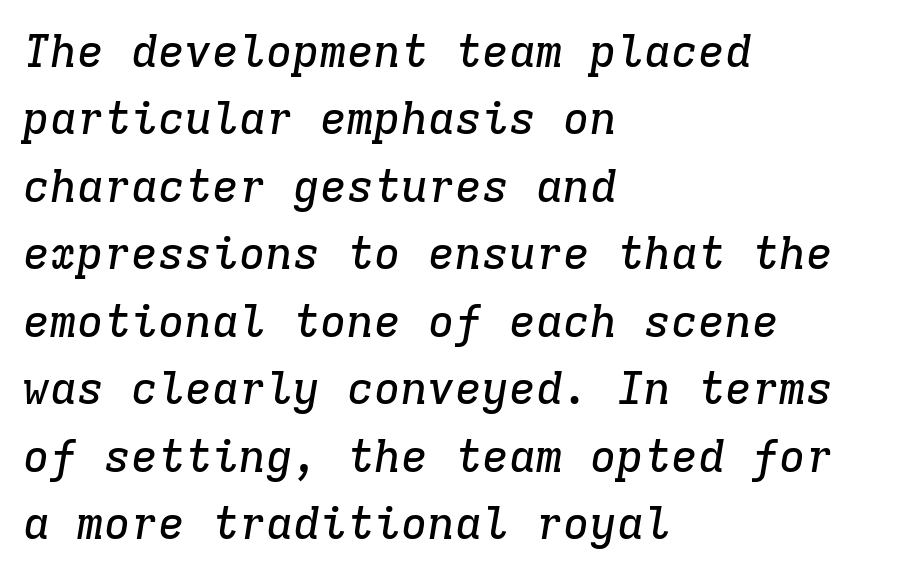
The rendering keeps characters at their native spacing. Type style note: has serifs. Descender tails drop into unmarked territory. You can tell it's italic because the verticals aren't actually vertical. Here the designer chose a console-style face with uniform glyph widths. The lines are quadded left.
